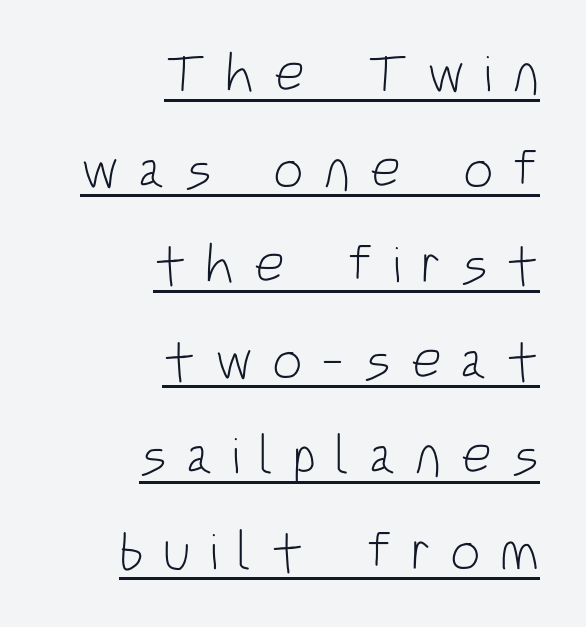
The letterforms stand isolated, each surrounded by extra space. On a weight scale, this lands at 450 or below. Font category for this specimen: sans-serif. A rule runs beneath these lines of type. The setting favours the right margin, as signatures and pull-quotes sometimes do.
